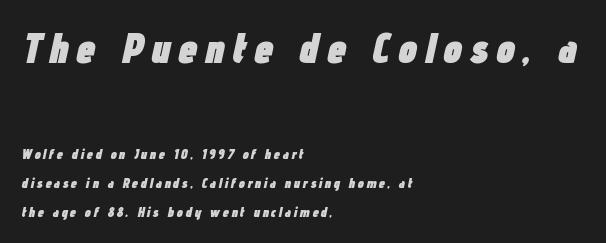
The image shows 43 px heavy, condensed type, italic (leaning right); set left-aligned, loose line spacing (2.08x), not underlined; the first (top) block is 3.07x larger; low stroke contrast and a medium x-height.
